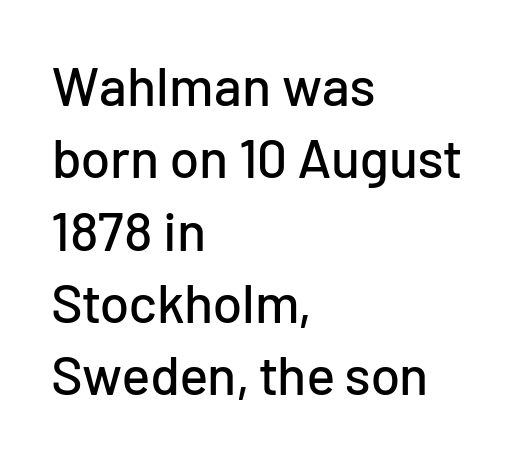
{"serif": "no", "italic": "no", "width": "normal", "stroke_contrast": "low", "x_height": "medium", "monospaced": "no", "underline": "no", "align": "left", "line_spacing": "normal", "line_spacing_ratio": 1.34, "letter_spacing": "normal", "letter_spacing_em": 0.0, "glyph_px": 54}
